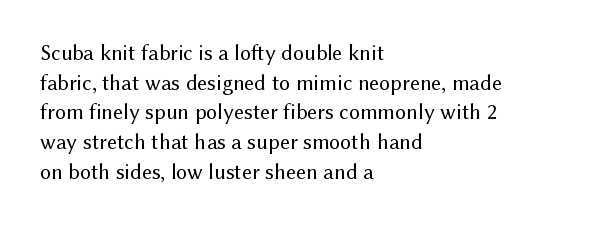
The image shows 22 px text type, upright; set left-aligned, normal line spacing (1.35x), normal letter spacing, not underlined.
